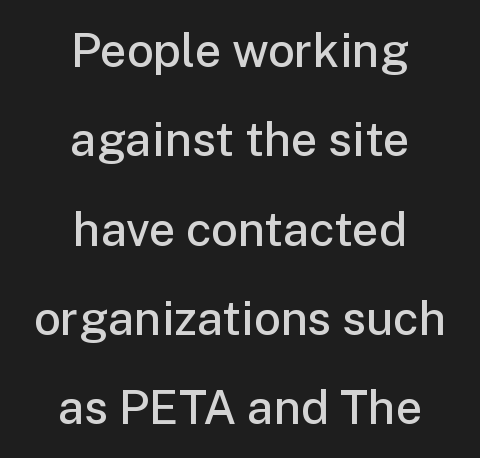
{"serif": "no", "italic": "no", "bold": "semi", "weight": "semibold", "width": "normal", "stroke_contrast": "low", "x_height": "medium", "monospaced": "no", "underline": "no", "align": "center", "line_spacing": "loose", "line_spacing_ratio": 1.9, "letter_spacing": "normal", "letter_spacing_em": 0.0, "glyph_px": 47}
